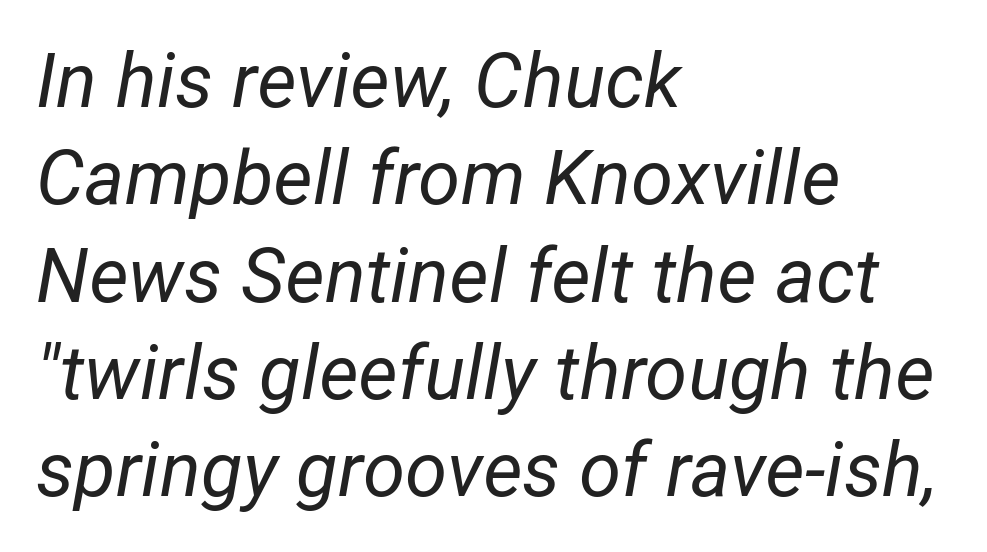
The image shows 76 px regular-weight type, italic (leaning right); set left-aligned, normal line spacing (1.28x), normal letter spacing, not underlined; low stroke contrast and a medium x-height.
